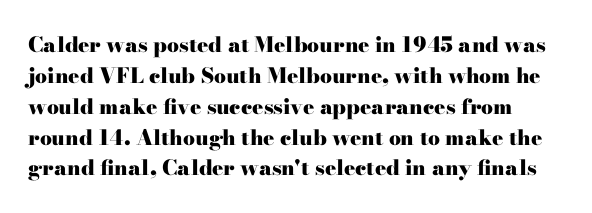
A typesetter would mark this as roman, not italic. Regular leading. Descenders hang freely into open space. This rendering leaves character spacing at its baseline value. Summary of weight: heavy, a full bold.
